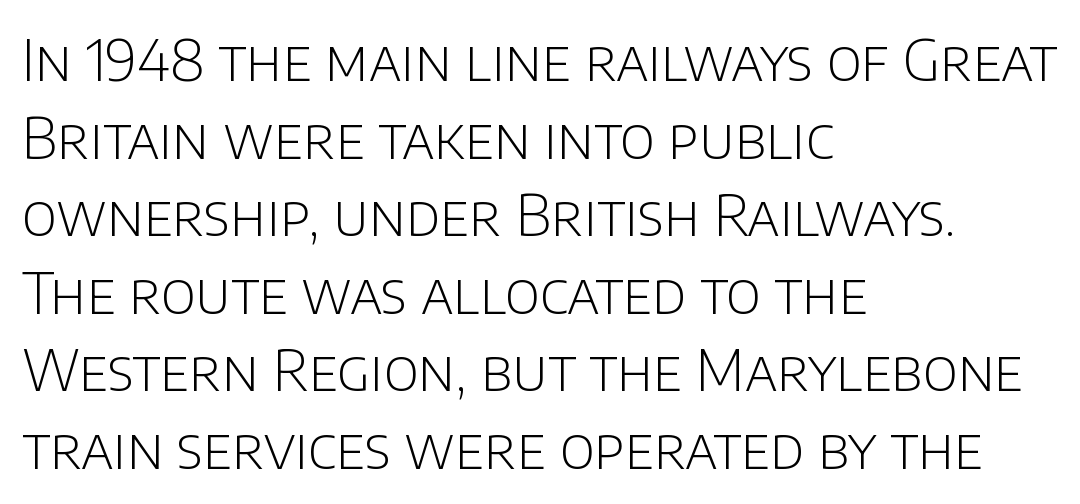
Q: Is the text bold? A: No.
Q: Is the text italic (slanted)? A: No, it is upright.
Q: Is the typeface a serif or a sans-serif typeface? A: Sans-serif.
Q: Is the text underlined? A: No.
Q: How is the paragraph aligned? A: Left-aligned.
Q: Is the spacing between letters normal or unusually wide? A: Normal.
Q: Is the spacing between lines tight, normal or loose? A: Normal.
Q: Width (condensed, normal, or wide)? A: Normal.
Q: Stroke contrast? A: Low.
Q: x-height? A: Large.
Q: Monospaced? A: No.
